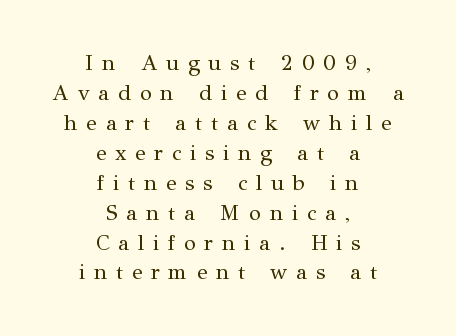
Q: Is the text bold? A: No.
Q: Is the text italic (slanted)? A: No, it is upright.
Q: Is the text underlined? A: No.
Q: How is the paragraph aligned? A: Centered.
Q: Is the spacing between letters normal or unusually wide? A: Unusually wide.
Q: Is the spacing between lines tight, normal or loose? A: Normal.
